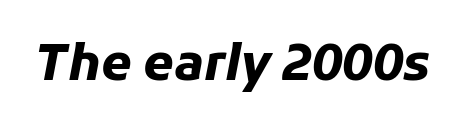
Q: Is the text bold? A: Yes.
Q: Is the text italic (slanted)? A: Yes, it leans right by about 11 degrees.
Q: Is the text underlined? A: No.
Q: Is the spacing between letters normal or unusually wide? A: Normal.
Q: Width (condensed, normal, or wide)? A: Normal.
Q: Stroke contrast? A: Low.
Q: x-height? A: Medium.
Q: Monospaced? A: No.
